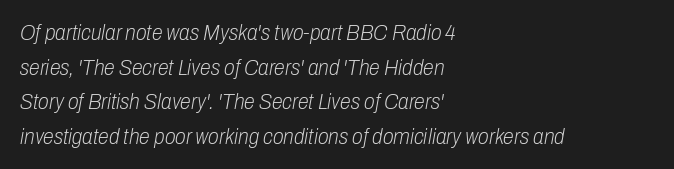
The image shows 22 px text type, italic (leaning right); set left-aligned, normal line spacing (1.57x), normal letter spacing, not underlined.
